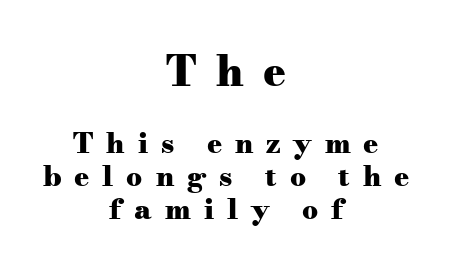
Q: Is the text bold? A: Yes.
Q: Is the text italic (slanted)? A: No, it is upright.
Q: Is the typeface a serif or a sans-serif typeface? A: Serif.
Q: Is the text underlined? A: No.
Q: How is the paragraph aligned? A: Centered.
Q: Is the spacing between letters normal or unusually wide? A: Unusually wide.
Q: Which block of text is set in a larger size, the first (top) or the second (bottom)? A: The first (top) one.
Q: Width (condensed, normal, or wide)? A: Wide.
Q: Stroke contrast? A: Medium.
Q: x-height? A: Small.
Q: Monospaced? A: No.
